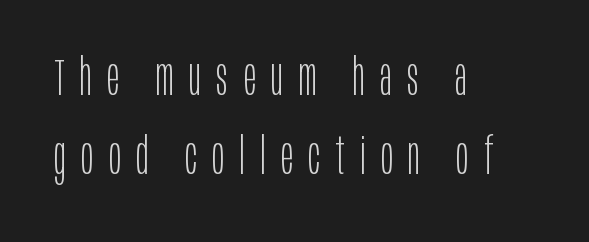
This sample uses an upright cut, with every glyph sitting square on the baseline. These lines sit exactly where default settings would place them. Someone cranked the tracking dial way up on this one. The type family on display is of the sans-serif kind. Unbolded letterforms with no extra heft. Alignment: flush left.
